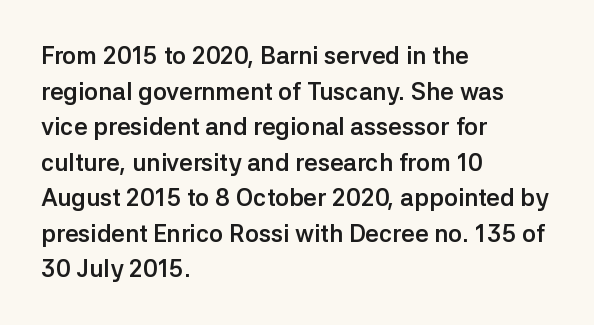
Its strokes are broad and dark, the hallmark of bold type. Short and long lines alike share a common starting point at left. Reading down the column, the eye jumps a familiar distance to each next line. Bare-footed words on every line.
